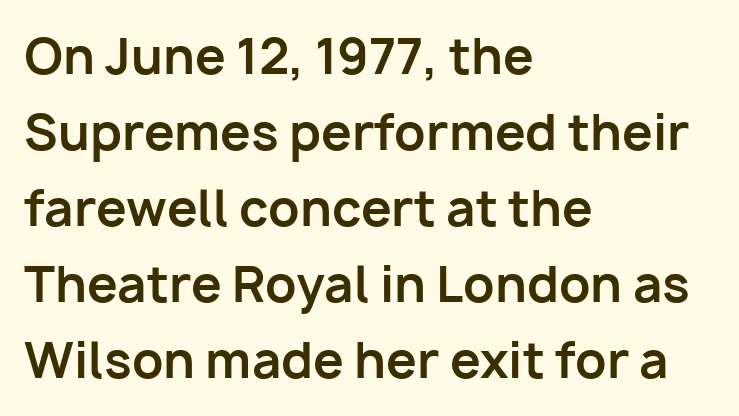
The image shows 49 px bold sans-serif type, upright; set left-aligned, normal line spacing (1.55x), normal letter spacing, not underlined; low stroke contrast and a medium x-height.
